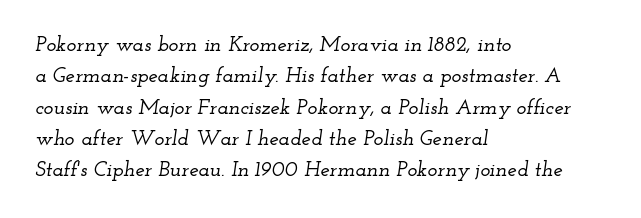
{"italic": "yes", "lean": "right", "slant_degrees": 12, "underline": "no", "align": "left", "line_spacing": "normal", "line_spacing_ratio": 1.49, "letter_spacing": "normal", "letter_spacing_em": 0.0, "glyph_px": 21}
